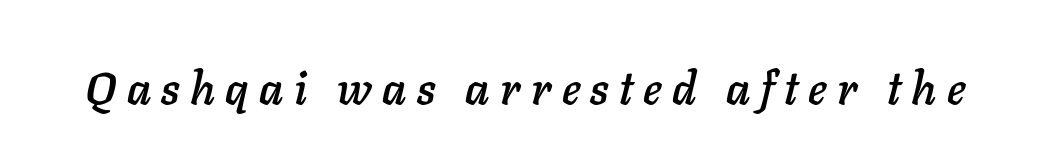
The image shows 45 px text type, italic (leaning right); set unusually wide letter spacing (+0.23 em), not underlined; low stroke contrast and a medium x-height.
